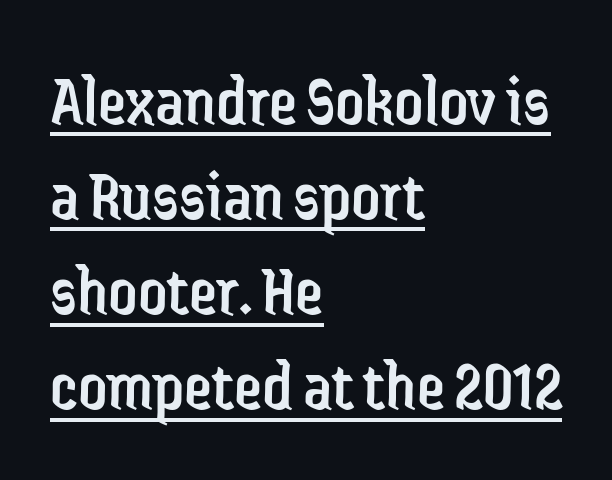
The image shows 71 px regular-weight, condensed sans-serif type, upright; set left-aligned, normal line spacing (1.34x), normal letter spacing, underlined; low stroke contrast and a medium x-height.
